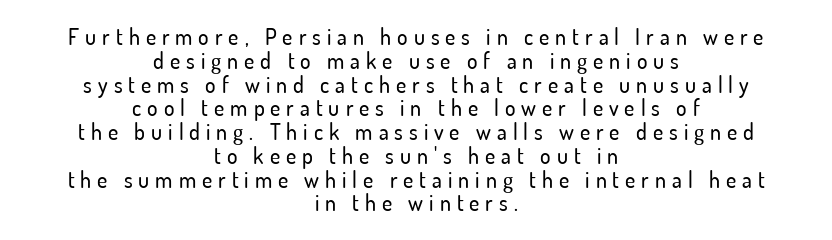
The image shows 22 px text type, upright; set centered, tight line spacing (1.08x), unusually wide letter spacing (+0.27 em), not underlined.
